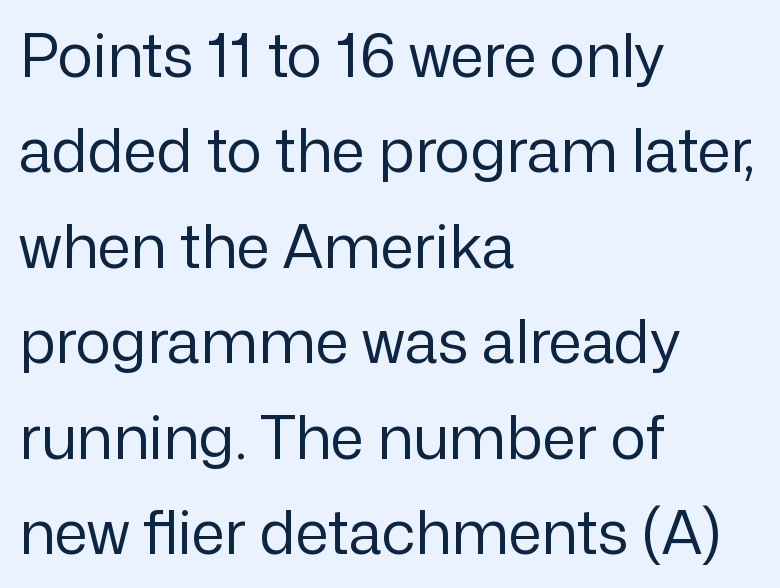
This sample is left-justified, so line endings fall wherever the words run out. Do the characters align in a grid? No, the font is proportional. Each new line begins a customary step beneath the previous one. The typeface chosen for these lines omits serifs. This sample uses plain, unmodified letter spacing. Quick note: underline off.
